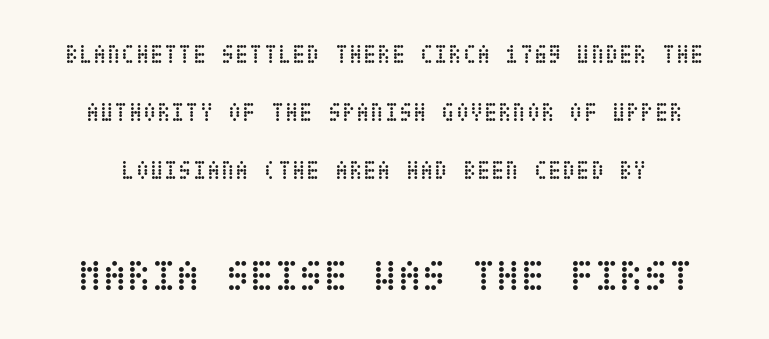
{"italic": "no", "bold": "no", "weight": "regular", "width": "condensed", "stroke_contrast": "low", "x_height": "large", "underline": "no", "line_spacing": "loose", "line_spacing_ratio": 2.23, "letter_spacing": "normal", "letter_spacing_em": 0.0, "larger_block": "second", "size_ratio": 1.73, "glyph_px": 45}
